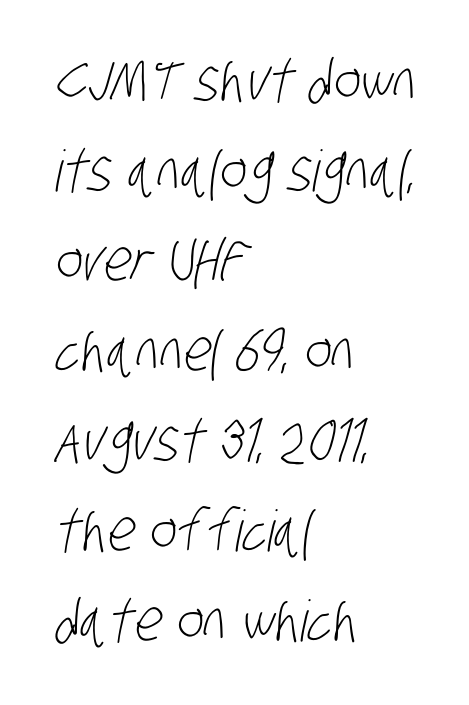
Q: Is the text bold? A: No.
Q: Is the typeface a serif or a sans-serif typeface? A: Sans-serif.
Q: Is the text underlined? A: No.
Q: How is the paragraph aligned? A: Left-aligned.
Q: Is the spacing between letters normal or unusually wide? A: Normal.
Q: Is the spacing between lines tight, normal or loose? A: Normal.
Q: Width (condensed, normal, or wide)? A: Condensed.
Q: Stroke contrast? A: Low.
Q: x-height? A: Large.
Q: Monospaced? A: No.
